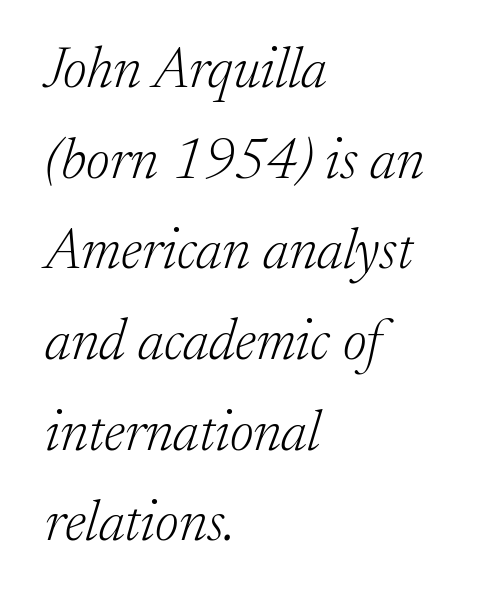
Q: Is the text bold? A: No.
Q: Is the text italic (slanted)? A: Yes, it leans right by about 17 degrees.
Q: Is the typeface a serif or a sans-serif typeface? A: Serif.
Q: Is the text underlined? A: No.
Q: How is the paragraph aligned? A: Left-aligned.
Q: Is the spacing between letters normal or unusually wide? A: Normal.
Q: Is the spacing between lines tight, normal or loose? A: Normal.
Q: Width (condensed, normal, or wide)? A: Normal.
Q: Stroke contrast? A: Low.
Q: x-height? A: Medium.
Q: Monospaced? A: No.
